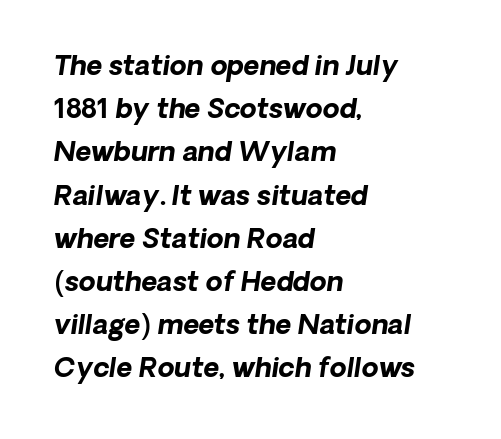
Q: Is the text bold? A: Yes.
Q: Is the text italic (slanted)? A: Yes, it leans right by about 8 degrees.
Q: Is the text underlined? A: No.
Q: How is the paragraph aligned? A: Left-aligned.
Q: Is the spacing between letters normal or unusually wide? A: Normal.
Q: Is the spacing between lines tight, normal or loose? A: Normal.
